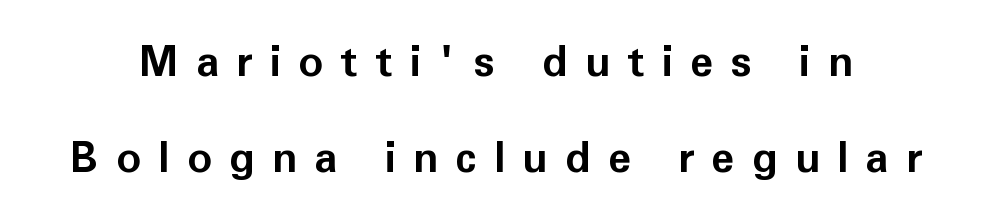
The baseline area is clear. The tracking reads as deliberately expanded to a designer's eye. Character widths vary here, with narrow letters taking less room than wide ones. A full-strength bold gives these letters their thick strokes. One glance says open: line gaps are wider than usual. I'd call this a sans setting — the letters go barefoot.
